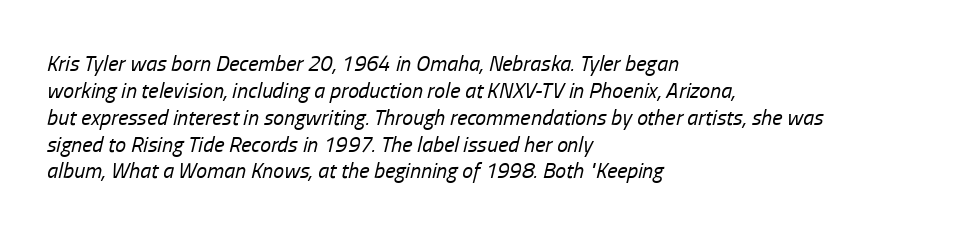
The text carries the slant typical of an italic or oblique font. The passage shown is not bold in any degree. Which margin do the lines hug? The left one — the right edge is uneven. You could call the tracking neutral — neither tight nor loose.
